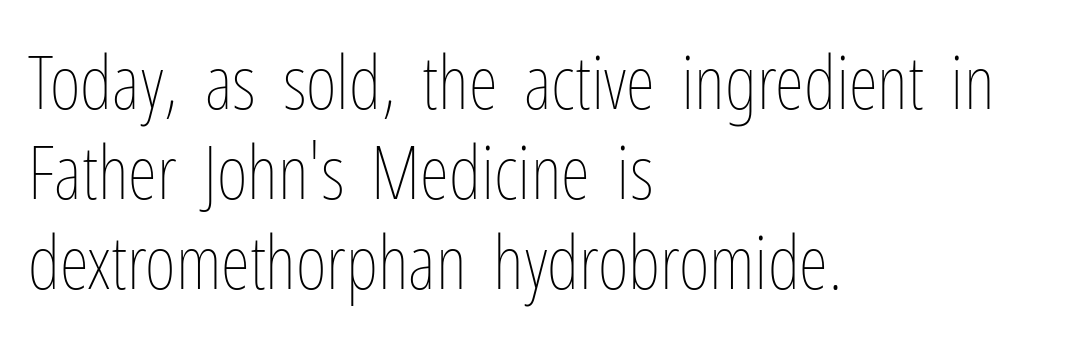
{"italic": "no", "bold": "no", "weight": "thin", "width": "condensed", "stroke_contrast": "low", "x_height": "medium", "monospaced": "no", "underline": "no", "align": "left", "line_spacing_ratio": 1.2, "letter_spacing": "normal", "letter_spacing_em": 0.0, "glyph_px": 75}
